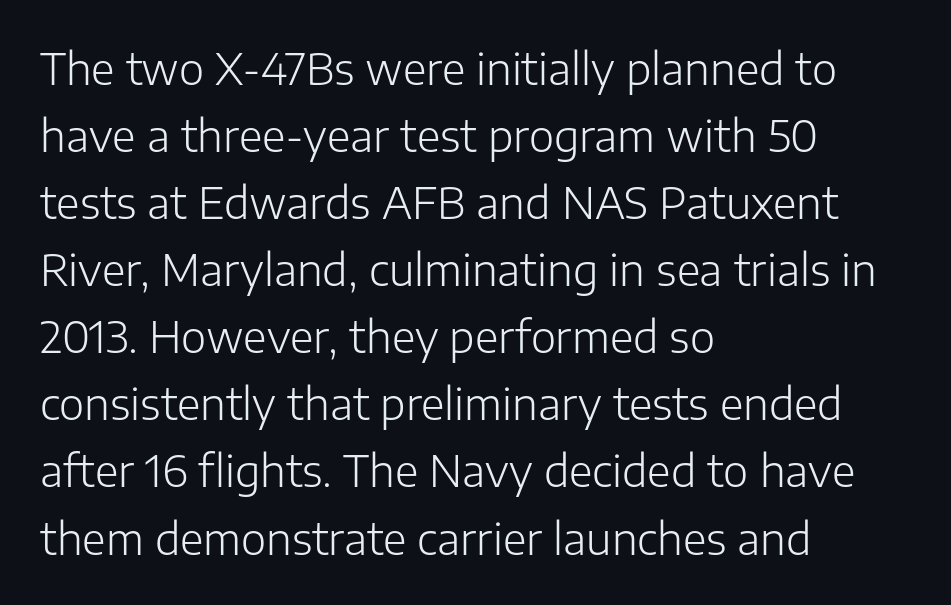
{"serif": "no", "italic": "no", "bold": "no", "weight": "light", "width": "normal", "stroke_contrast": "low", "x_height": "medium", "monospaced": "no", "underline": "no", "align": "left", "line_spacing": "normal", "line_spacing_ratio": 1.56, "letter_spacing": "normal", "letter_spacing_em": 0.0, "glyph_px": 43}
